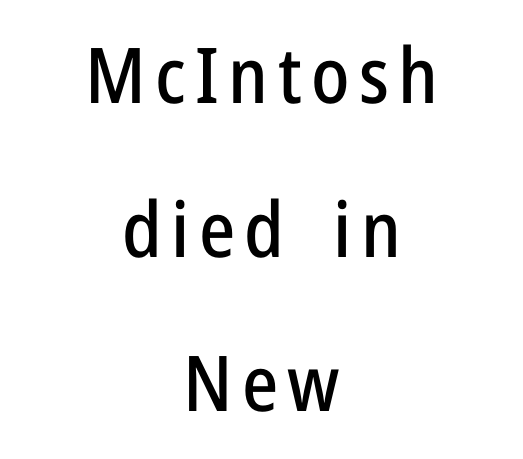
Q: Is the text italic (slanted)? A: No, it is upright.
Q: Is the typeface a serif or a sans-serif typeface? A: Sans-serif.
Q: Is the text underlined? A: No.
Q: How is the paragraph aligned? A: Centered.
Q: Is the spacing between lines tight, normal or loose? A: Loose.
Q: Width (condensed, normal, or wide)? A: Condensed.
Q: Stroke contrast? A: Low.
Q: x-height? A: Medium.
Q: Monospaced? A: No.
